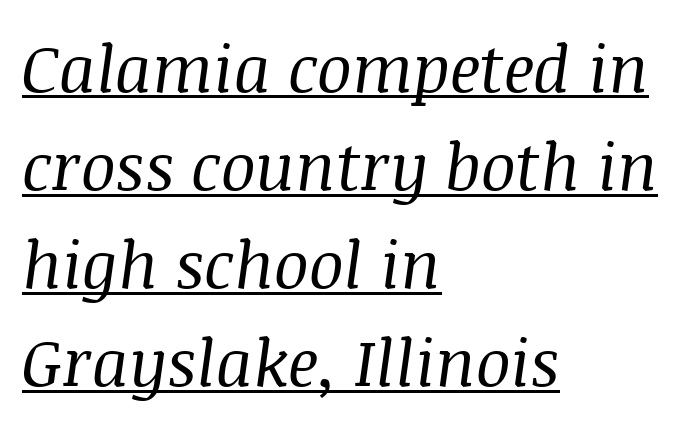
The image shows 65 px regular-weight serif type, italic (leaning right); set left-aligned, normal line spacing (1.51x), normal letter spacing, underlined; medium stroke contrast and a large x-height.
